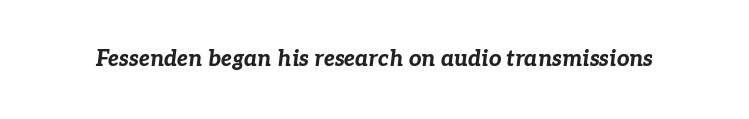
The image shows 22 px bold type, italic (leaning right); set normal letter spacing, not underlined.
